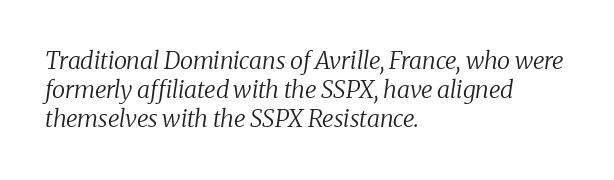
The image shows 24 px text type, italic (leaning right); set left-aligned, line spacing 1.21x, normal letter spacing, not underlined.
